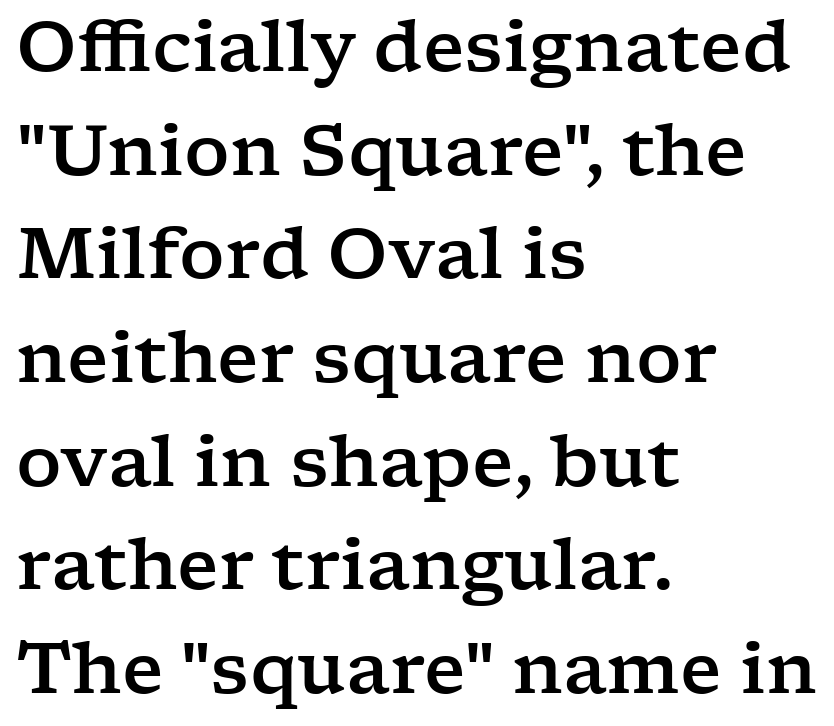
{"serif": "yes", "italic": "no", "width": "wide", "stroke_contrast": "low", "x_height": "medium", "monospaced": "no", "underline": "no", "align": "left", "line_spacing": "normal", "line_spacing_ratio": 1.46, "letter_spacing": "normal", "letter_spacing_em": 0.0, "glyph_px": 71}
